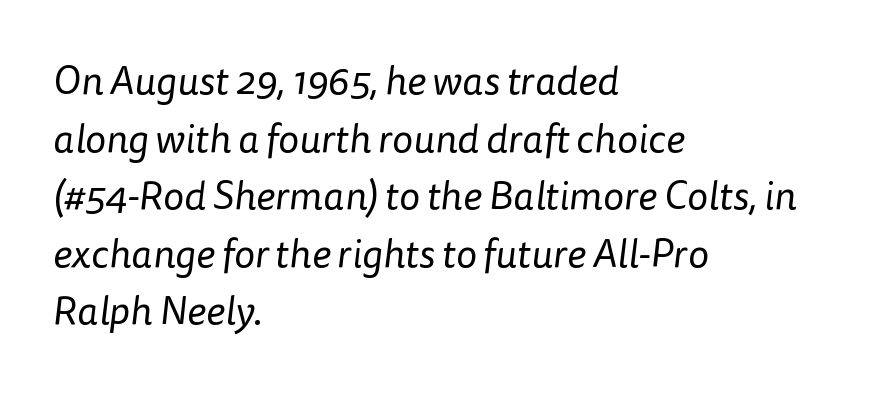
{"serif": "no", "bold": "no", "weight": "regular", "width": "normal", "stroke_contrast": "low", "x_height": "medium", "monospaced": "no", "underline": "no", "align": "left", "line_spacing": "normal", "line_spacing_ratio": 1.44, "letter_spacing": "normal", "letter_spacing_em": 0.0, "glyph_px": 40}
